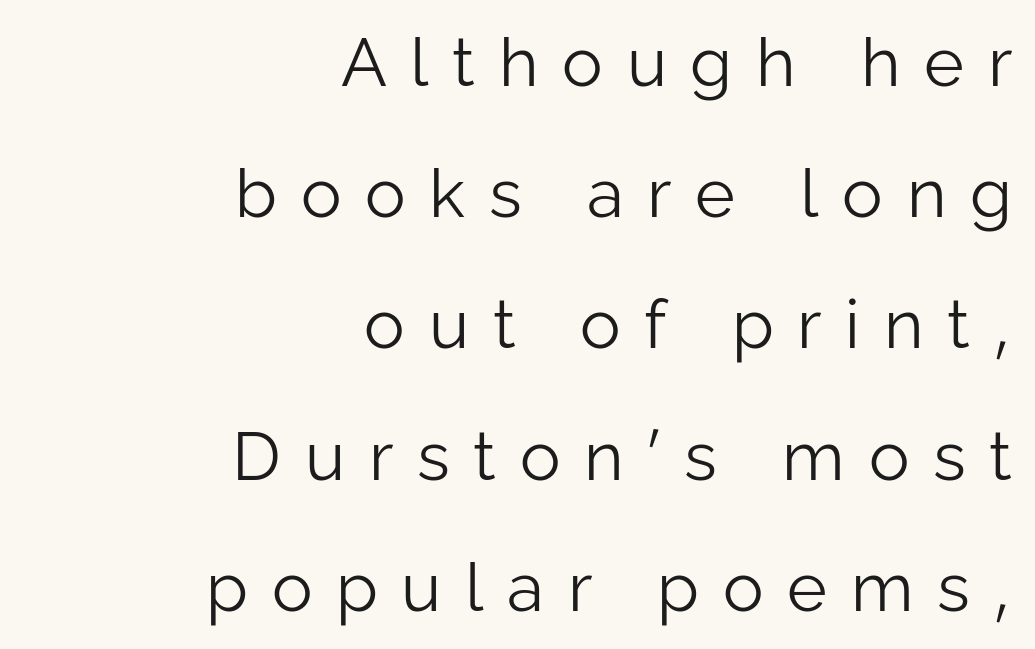
The image shows 68 px light sans-serif type, upright; set right-aligned, loose line spacing (1.93x), unusually wide letter spacing (+0.35 em), not underlined; low stroke contrast and a medium x-height.
